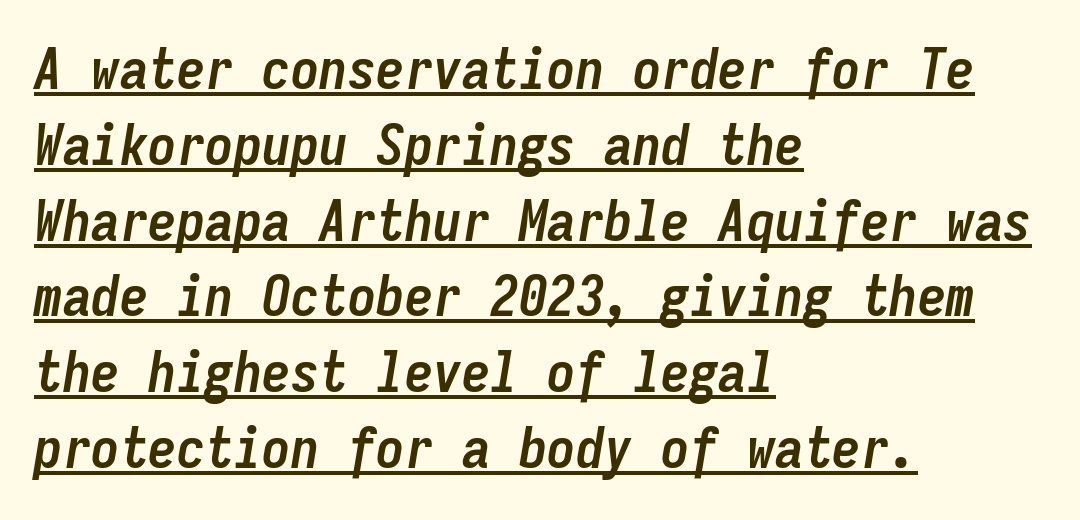
{"italic": "yes", "lean": "right", "slant_degrees": 9, "bold": "yes", "weight": "semibold", "width": "condensed", "stroke_contrast": "low", "x_height": "medium", "monospaced": "yes", "underline": "yes", "align": "left", "line_spacing": "normal", "line_spacing_ratio": 1.33, "letter_spacing": "normal", "letter_spacing_em": 0.0, "glyph_px": 57}
